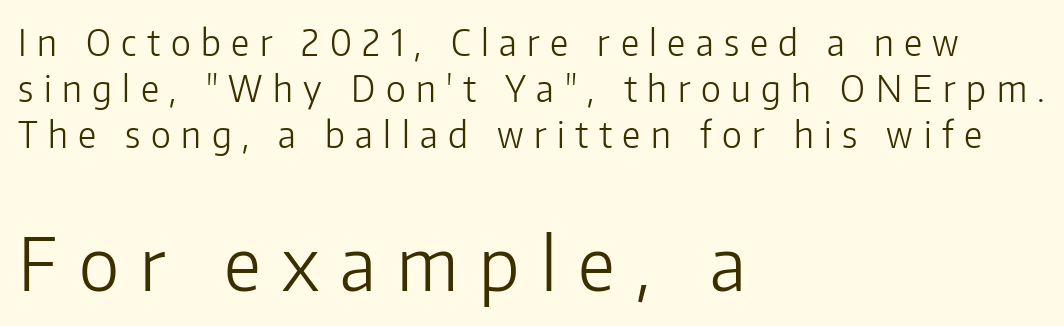
Here the glyphs are tracked loosely, breaking word shapes into spaced letters. Check where the strokes stop: nothing finishes them off — pure sans. The glyphs are unaccompanied by any horizontal stroke below them. Layout note: lines flush left. Posture: straight, roman, zero tilt. The font is comparable to plain body text, perhaps lighter.
